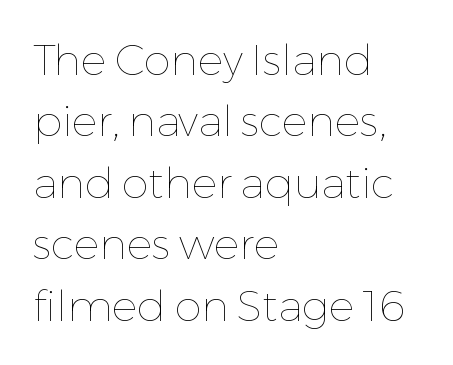
Q: Is the text bold? A: No.
Q: Is the text italic (slanted)? A: No, it is upright.
Q: Is the text underlined? A: No.
Q: How is the paragraph aligned? A: Left-aligned.
Q: Is the spacing between letters normal or unusually wide? A: Normal.
Q: Is the spacing between lines tight, normal or loose? A: Normal.
Q: Width (condensed, normal, or wide)? A: Normal.
Q: Stroke contrast? A: Low.
Q: x-height? A: Medium.
Q: Monospaced? A: No.
